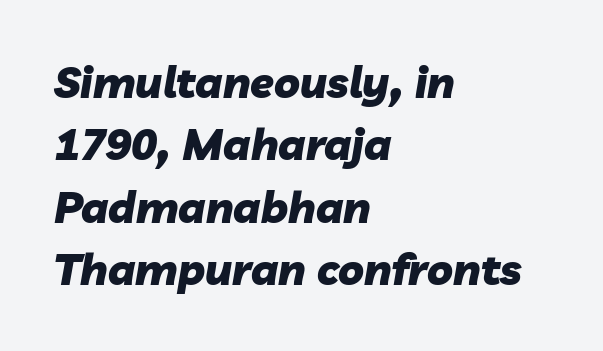
Q: Is the text bold? A: Yes.
Q: Is the text italic (slanted)? A: Yes, it leans right by about 10 degrees.
Q: Is the text underlined? A: No.
Q: How is the paragraph aligned? A: Left-aligned.
Q: Is the spacing between letters normal or unusually wide? A: Normal.
Q: Is the spacing between lines tight, normal or loose? A: Normal.
Q: Width (condensed, normal, or wide)? A: Normal.
Q: Stroke contrast? A: Low.
Q: x-height? A: Medium.
Q: Monospaced? A: No.
